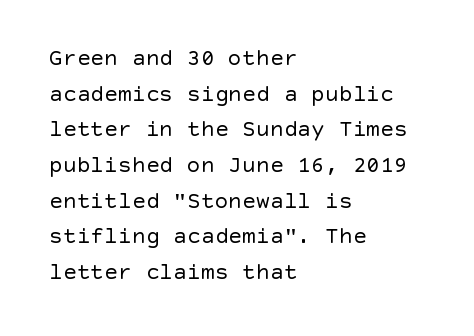
Q: Is the text bold? A: No.
Q: Is the text italic (slanted)? A: No, it is upright.
Q: Is the text underlined? A: No.
Q: How is the paragraph aligned? A: Left-aligned.
Q: Is the spacing between letters normal or unusually wide? A: Normal.
Q: Is the spacing between lines tight, normal or loose? A: Normal.
